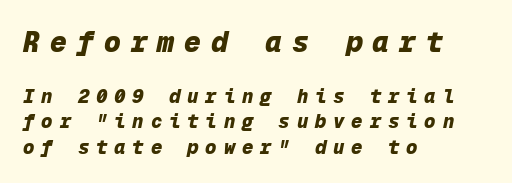
Q: Is the text bold? A: Yes.
Q: Is the text italic (slanted)? A: Yes, it leans right by about 12 degrees.
Q: Is the text underlined? A: No.
Q: How is the paragraph aligned? A: Left-aligned.
Q: Is the spacing between letters normal or unusually wide? A: Unusually wide.
Q: Is the spacing between lines tight, normal or loose? A: Normal.
Q: Which block of text is set in a larger size, the first (top) or the second (bottom)? A: The first (top) one.
Q: Width (condensed, normal, or wide)? A: Normal.
Q: Stroke contrast? A: Low.
Q: x-height? A: Medium.
Q: Monospaced? A: Yes.
